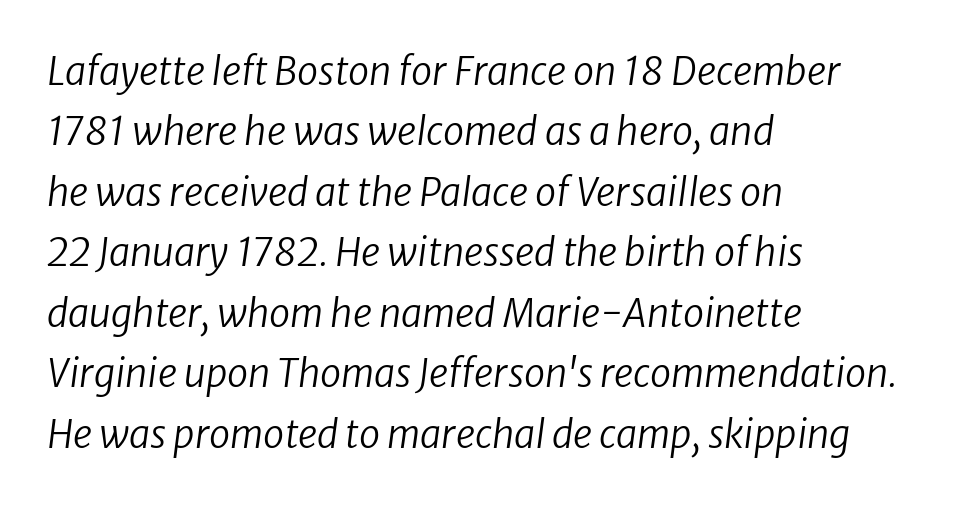
The image shows 38 px regular-weight sans-serif type; set left-aligned, normal line spacing (1.59x), normal letter spacing, not underlined; low stroke contrast and a medium x-height.
